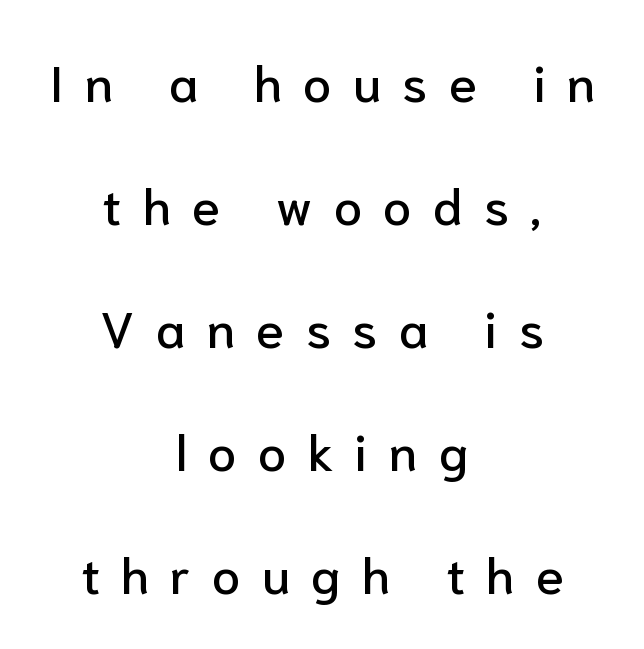
The image shows 51 px sans-serif type, upright; set centered, loose line spacing (2.41x), unusually wide letter spacing (+0.42 em), not underlined; low stroke contrast and a medium x-height.
